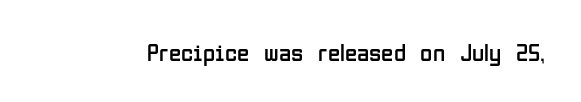
The rendering keeps characters at their native spacing. The font sits on the lighter half of the weight spectrum, regular included. Quick note: underline off. Is there any slant? The stems are plumb.
